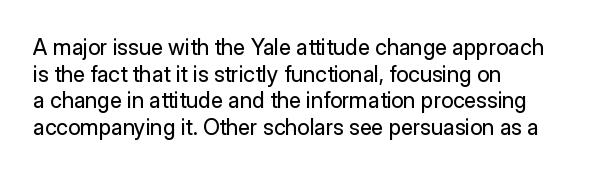
Q: Is the text bold? A: No.
Q: Is the text italic (slanted)? A: No, it is upright.
Q: Is the text underlined? A: No.
Q: How is the paragraph aligned? A: Left-aligned.
Q: Is the spacing between letters normal or unusually wide? A: Normal.
